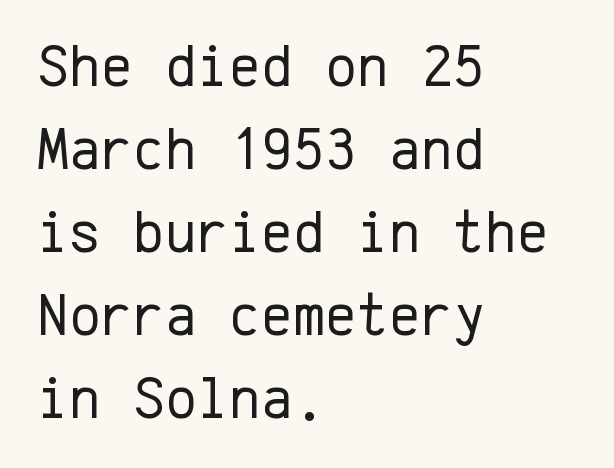
{"serif": "no", "italic": "no", "bold": "no", "weight": "regular", "width": "normal", "stroke_contrast": "low", "x_height": "medium", "monospaced": "yes", "underline": "no", "align": "left", "line_spacing": "normal", "line_spacing_ratio": 1.36, "letter_spacing": "normal", "letter_spacing_em": 0.0, "glyph_px": 61}
